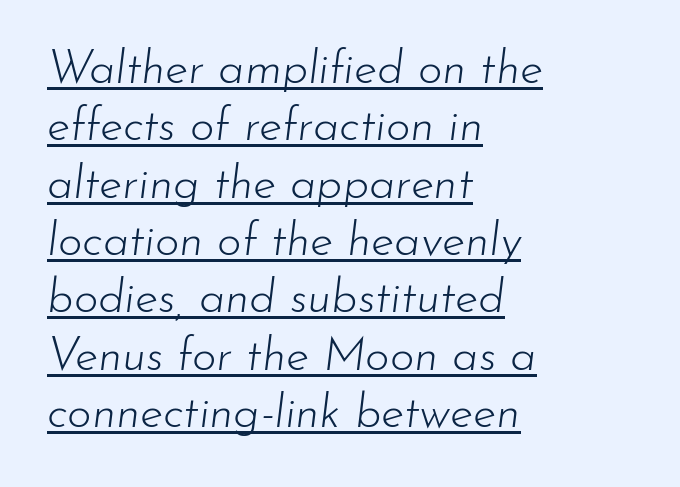
The image shows 47 px light type, italic (leaning right); set left-aligned, line spacing 1.22x, normal letter spacing, underlined; low stroke contrast and a small x-height.
